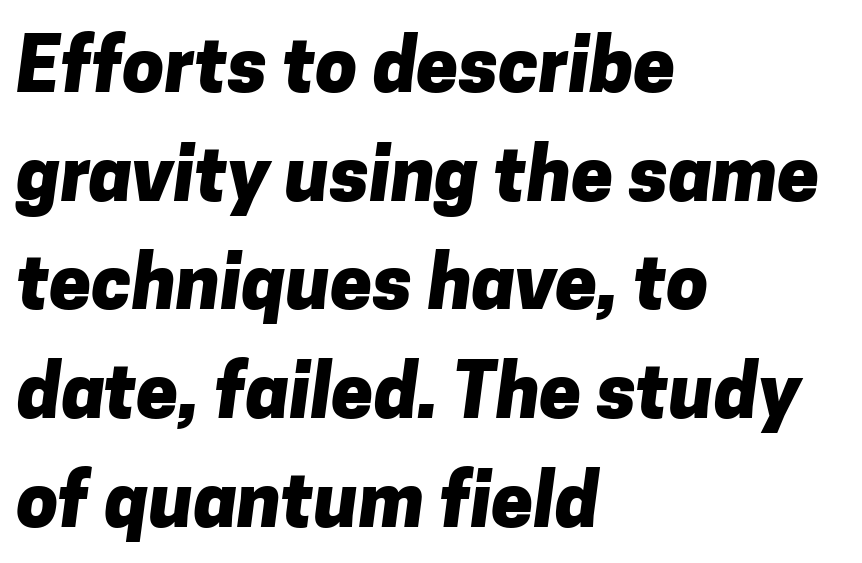
Q: Is the text bold? A: Yes.
Q: Is the typeface a serif or a sans-serif typeface? A: Sans-serif.
Q: Is the text underlined? A: No.
Q: How is the paragraph aligned? A: Left-aligned.
Q: Is the spacing between letters normal or unusually wide? A: Normal.
Q: Is the spacing between lines tight, normal or loose? A: Normal.
Q: Width (condensed, normal, or wide)? A: Normal.
Q: Stroke contrast? A: Low.
Q: x-height? A: Medium.
Q: Monospaced? A: No.
